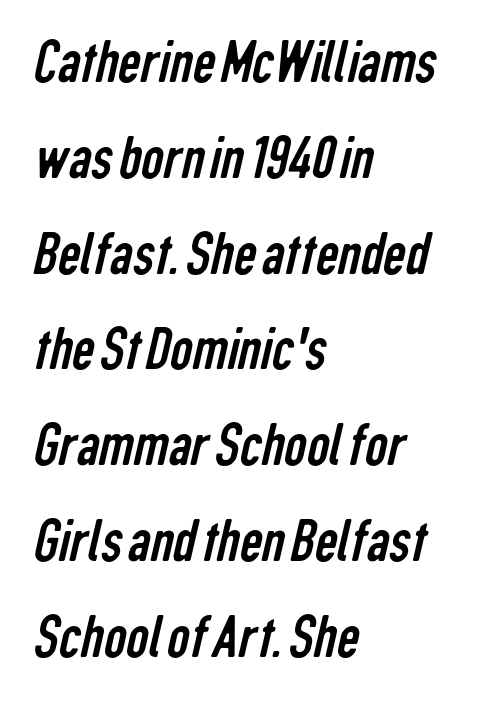
The image shows 63 px regular-weight, condensed sans-serif type; set left-aligned, normal line spacing (1.52x), normal letter spacing, not underlined; low stroke contrast and a medium x-height.
